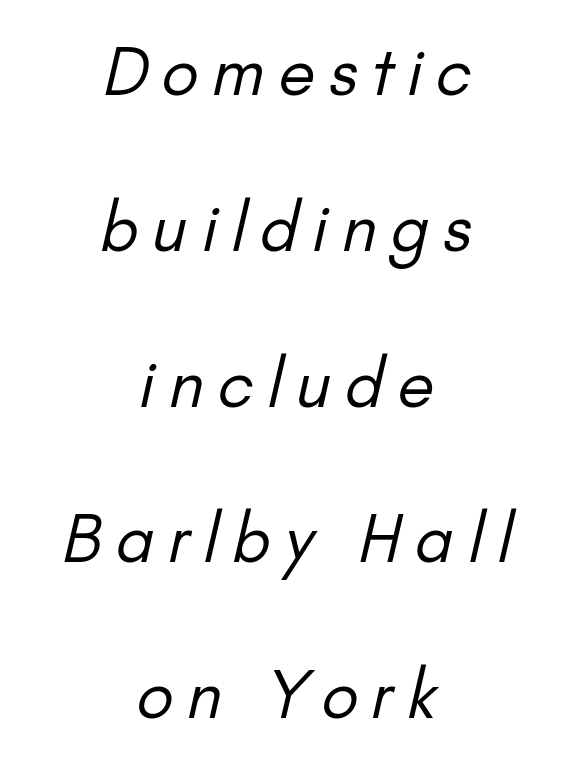
Q: Is the text bold? A: No.
Q: Is the typeface a serif or a sans-serif typeface? A: Sans-serif.
Q: Is the text underlined? A: No.
Q: How is the paragraph aligned? A: Centered.
Q: Is the spacing between letters normal or unusually wide? A: Unusually wide.
Q: Is the spacing between lines tight, normal or loose? A: Loose.
Q: Width (condensed, normal, or wide)? A: Normal.
Q: Stroke contrast? A: Low.
Q: x-height? A: Small.
Q: Monospaced? A: No.
